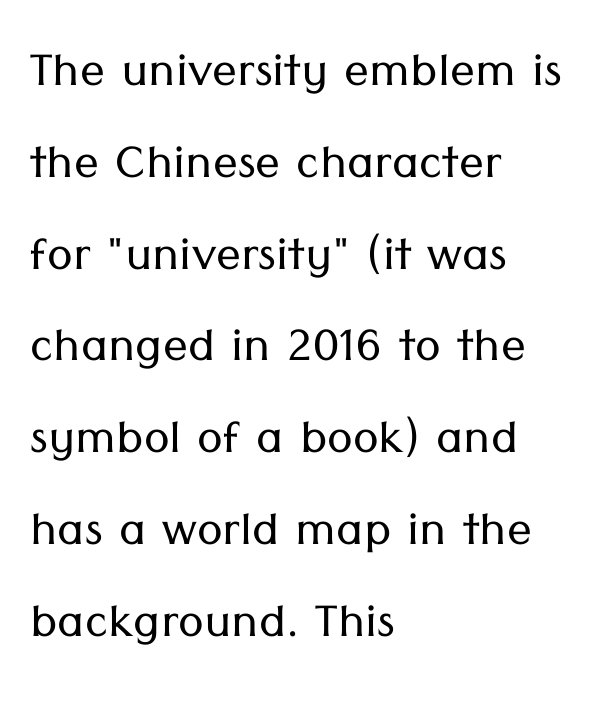
The letters advance in unequal steps, a hallmark of proportional type. This sample uses plain, unmodified letter spacing. Bare-footed words on every line. The text block is weighted toward the left margin, trailing off unevenly rightward. Nothing sits at the stroke ends, so this counts as sans-serif. This reads as an unemphasized weight, regular at the heaviest.
